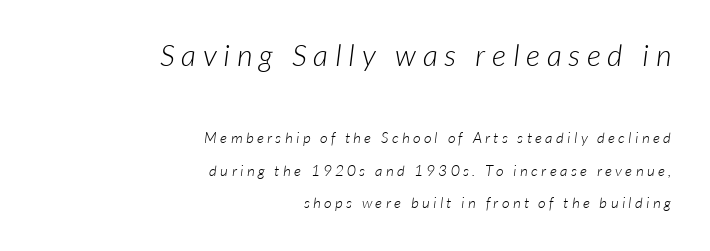
Q: Is the text bold? A: No.
Q: Is the typeface a serif or a sans-serif typeface? A: Sans-serif.
Q: Is the text underlined? A: No.
Q: How is the paragraph aligned? A: Right-aligned.
Q: Is the spacing between letters normal or unusually wide? A: Unusually wide.
Q: Is the spacing between lines tight, normal or loose? A: Loose.
Q: Which block of text is set in a larger size, the first (top) or the second (bottom)? A: The first (top) one.
Q: Width (condensed, normal, or wide)? A: Normal.
Q: Stroke contrast? A: Low.
Q: x-height? A: Medium.
Q: Monospaced? A: No.
